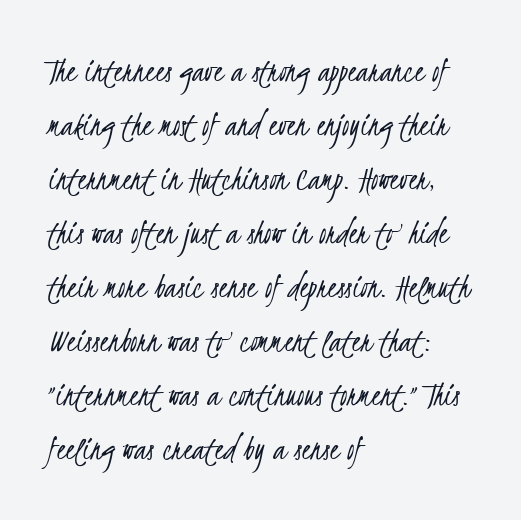
Q: Is the text bold? A: No.
Q: Is the typeface a serif or a sans-serif typeface? A: Sans-serif.
Q: Is the text underlined? A: No.
Q: How is the paragraph aligned? A: Left-aligned.
Q: Is the spacing between letters normal or unusually wide? A: Normal.
Q: Is the spacing between lines tight, normal or loose? A: Normal.
Q: Width (condensed, normal, or wide)? A: Condensed.
Q: Stroke contrast? A: Low.
Q: x-height? A: Small.
Q: Monospaced? A: No.
